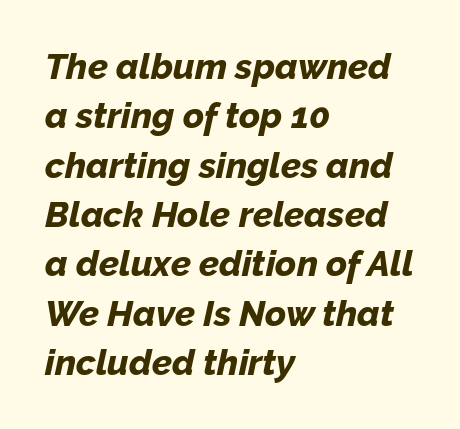
Q: Is the text bold? A: Yes.
Q: Is the text italic (slanted)? A: Yes, it leans right by about 12 degrees.
Q: Is the text underlined? A: No.
Q: How is the paragraph aligned? A: Left-aligned.
Q: Is the spacing between letters normal or unusually wide? A: Normal.
Q: Is the spacing between lines tight, normal or loose? A: Normal.
Q: Width (condensed, normal, or wide)? A: Normal.
Q: Stroke contrast? A: Low.
Q: x-height? A: Medium.
Q: Monospaced? A: No.
